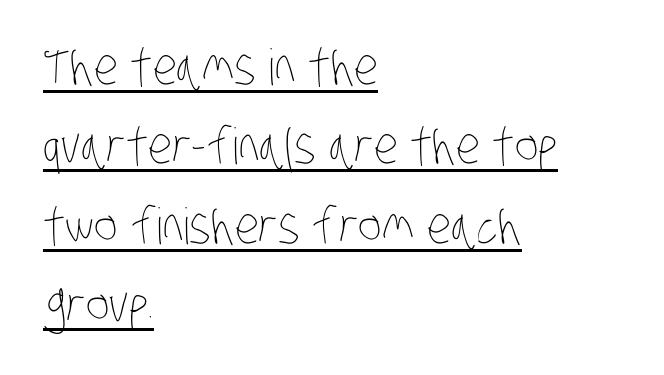
Q: Is the text bold? A: No.
Q: Is the text underlined? A: Yes.
Q: How is the paragraph aligned? A: Left-aligned.
Q: Is the spacing between letters normal or unusually wide? A: Normal.
Q: Is the spacing between lines tight, normal or loose? A: Normal.
Q: Width (condensed, normal, or wide)? A: Condensed.
Q: Stroke contrast? A: Low.
Q: x-height? A: Large.
Q: Monospaced? A: No.
